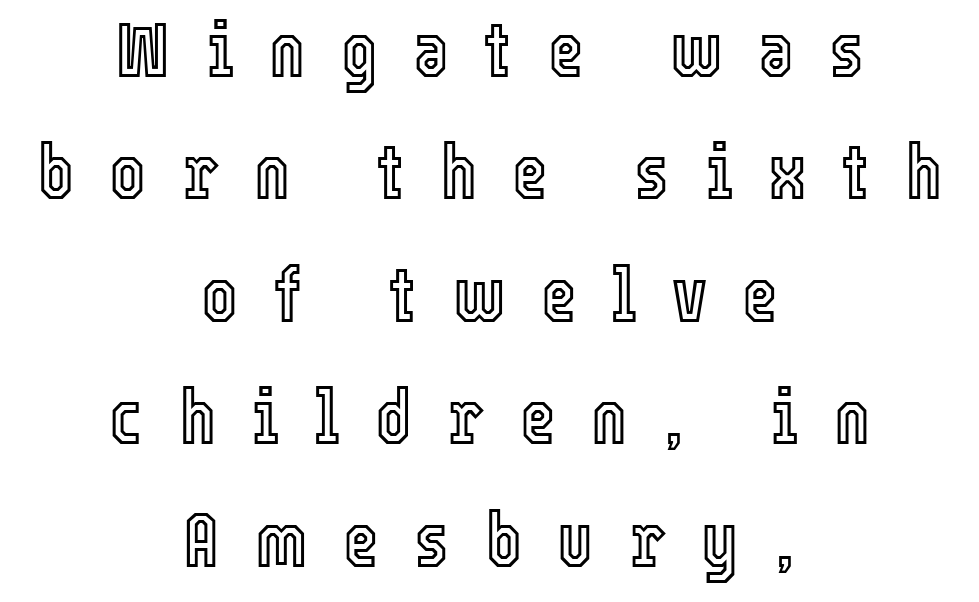
You could not count columns in this text — the font is proportionally spaced. Is the letter spacing exaggerated? Yes — the characters are pushed far apart. Does the lettering tilt? It doesn't — this is upright. The rendering positions every line midway between the sides.
